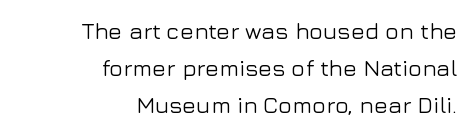
The image shows 23 px text type, upright; set right-aligned, normal line spacing (1.61x), normal letter spacing, not underlined.
